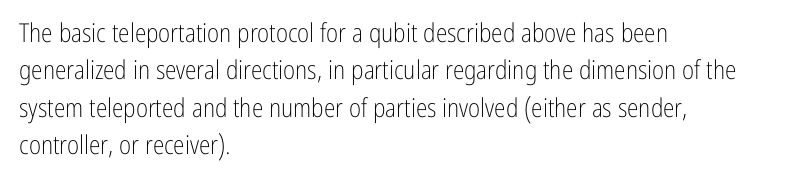
Q: Is the text bold? A: No.
Q: Is the text italic (slanted)? A: No, it is upright.
Q: Is the text underlined? A: No.
Q: How is the paragraph aligned? A: Left-aligned.
Q: Is the spacing between letters normal or unusually wide? A: Normal.
Q: Is the spacing between lines tight, normal or loose? A: Normal.
